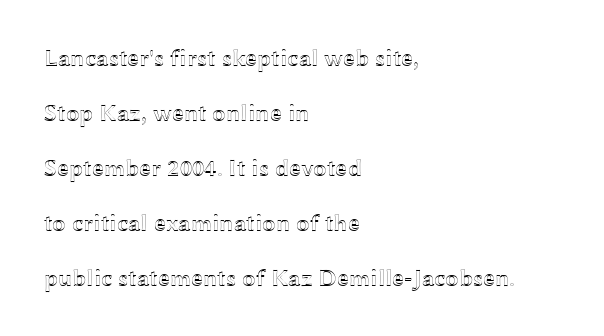
The image shows 24 px text type, upright; set left-aligned, loose line spacing (2.29x), normal letter spacing, not underlined.
